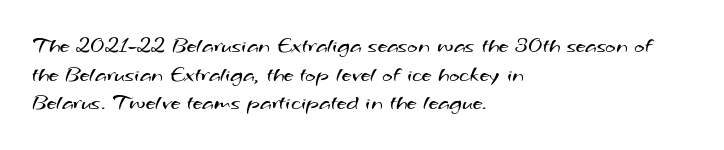
{"bold": "no", "underline": "no", "align": "left", "line_spacing": "normal", "line_spacing_ratio": 1.3, "letter_spacing": "normal", "letter_spacing_em": 0.0, "glyph_px": 22}
